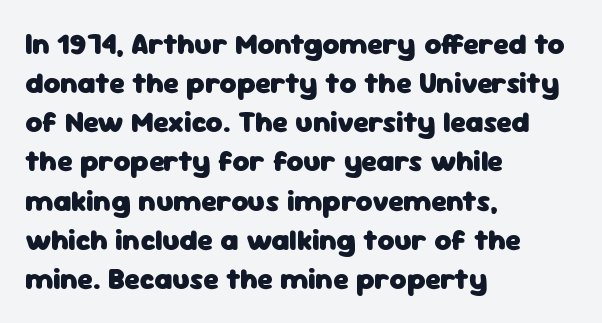
Do the letters lean? They stand straight. Is this a fixed-width face? No — the glyphs have proportional, varying widths. If you measured baseline to baseline, you'd find a middling distance. The horizontal fit of the characters is conventional and even.
